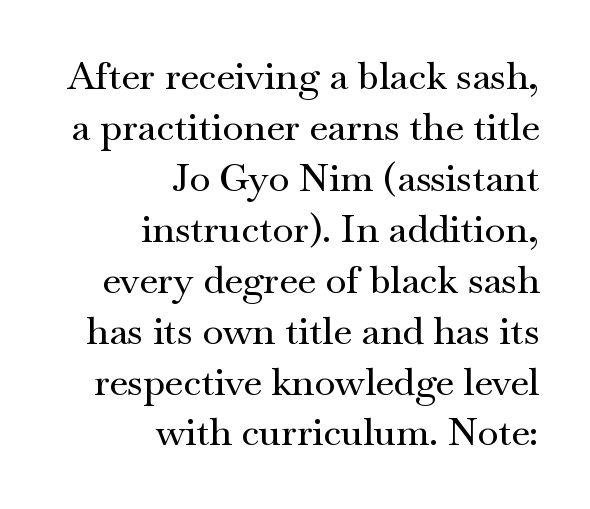
{"serif": "yes", "italic": "no", "width": "wide", "stroke_contrast": "medium", "x_height": "small", "monospaced": "no", "underline": "no", "align": "right", "line_spacing": "normal", "line_spacing_ratio": 1.34, "letter_spacing": "normal", "letter_spacing_em": 0.0, "glyph_px": 38}
